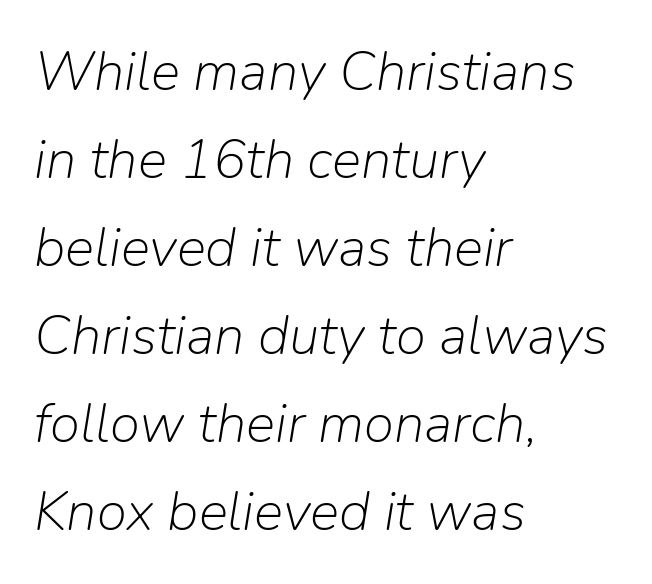
The image shows 55 px light type, italic (leaning right); set left-aligned, normal line spacing (1.6x), normal letter spacing, not underlined; low stroke contrast and a medium x-height.
